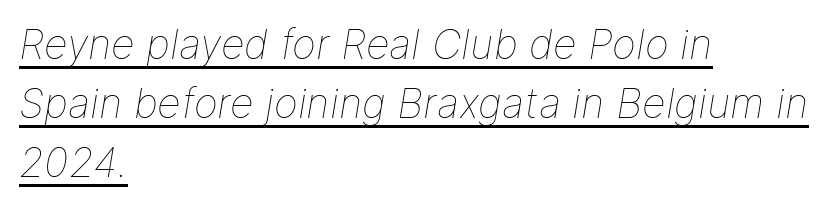
The horizontal fit of the characters is conventional and even. Do the characters align in a grid? No, the font is proportional. Check the space under the baseline: a stroke is drawn there. A typesetter would mark this as italic.
